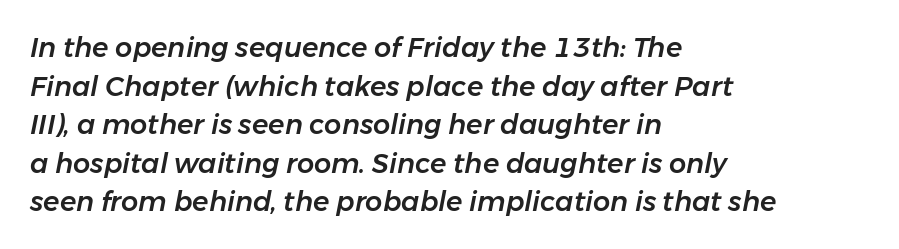
{"italic": "yes", "lean": "right", "slant_degrees": 11, "underline": "no", "align": "left", "line_spacing": "normal", "line_spacing_ratio": 1.43, "letter_spacing": "normal", "letter_spacing_em": 0.0, "glyph_px": 27}
